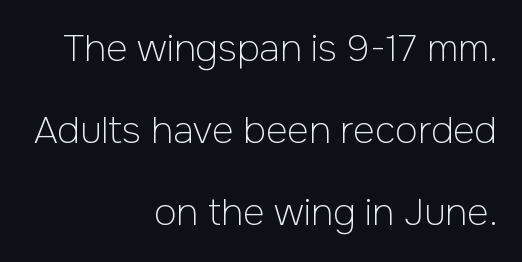
Reading down the column, the eye jumps a long way to each next line. Nope, not italic — everything's standing straight. Nobody drew a line under any word here. In CSS terms this would be text-align: right. Here the designer chose a conventional face with non-uniform glyph widths. This is sans-serif lettering, the kind often seen on screens and signage.
